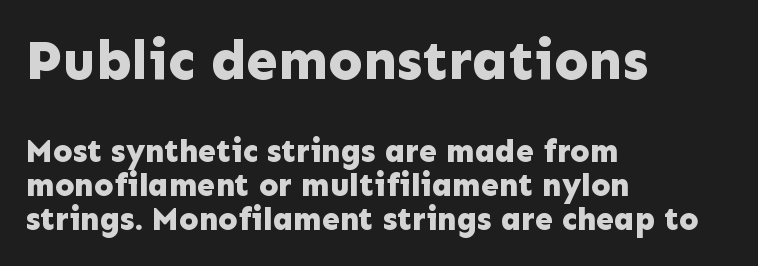
Q: Is the text bold? A: Yes.
Q: Is the text italic (slanted)? A: No, it is upright.
Q: Is the typeface a serif or a sans-serif typeface? A: Sans-serif.
Q: Is the text underlined? A: No.
Q: How is the paragraph aligned? A: Left-aligned.
Q: Is the spacing between letters normal or unusually wide? A: Normal.
Q: Is the spacing between lines tight, normal or loose? A: Tight.
Q: Which block of text is set in a larger size, the first (top) or the second (bottom)? A: The first (top) one.
Q: Width (condensed, normal, or wide)? A: Normal.
Q: Stroke contrast? A: Low.
Q: x-height? A: Medium.
Q: Monospaced? A: No.
